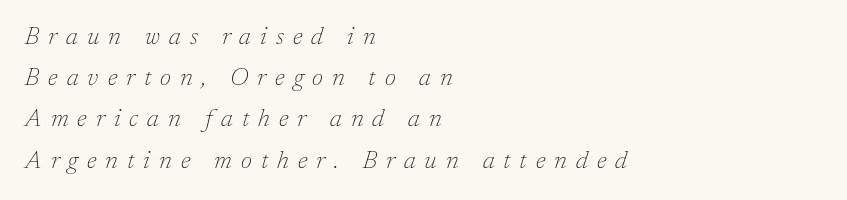
The image shows 25 px text type, italic (leaning right); set left-aligned, normal line spacing (1.65x), unusually wide letter spacing (+0.36 em), not underlined.
